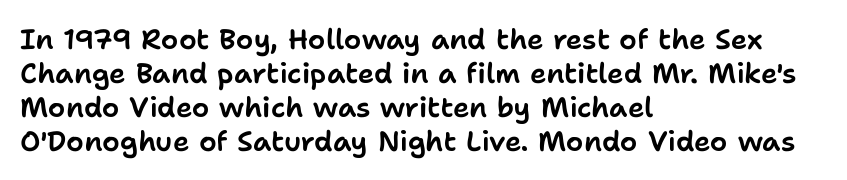
{"serif": "no", "italic": "no", "width": "normal", "stroke_contrast": "low", "x_height": "medium", "monospaced": "no", "underline": "no", "align": "left", "line_spacing_ratio": 1.21, "letter_spacing": "normal", "letter_spacing_em": 0.0, "glyph_px": 28}
